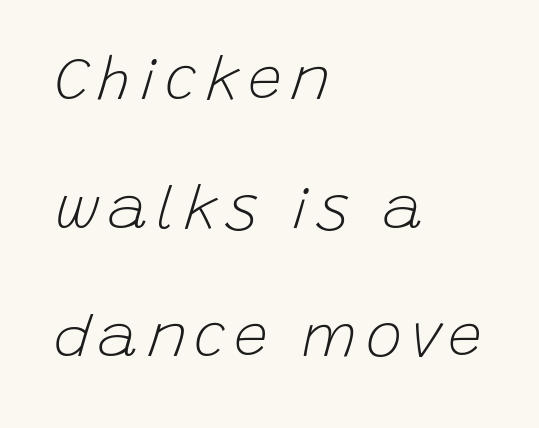
Loosely led — the rows are spread out. The specimen reads as italic at a glance. A student would call this left alignment; a typographer would say flush left, rag right. The face used here is proportionally spaced, like ordinary book or web type. Weight: not bold — regular or lighter. Underline: absent.
